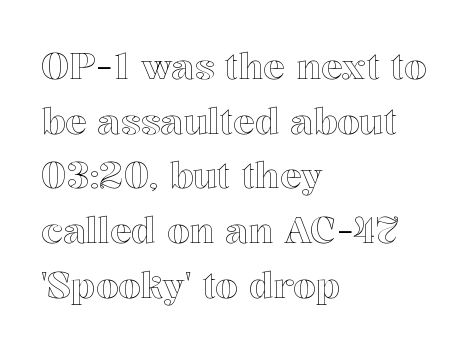
The image shows 36 px text type, upright; set left-aligned, normal line spacing (1.52x), normal letter spacing, not underlined; a medium x-height.
